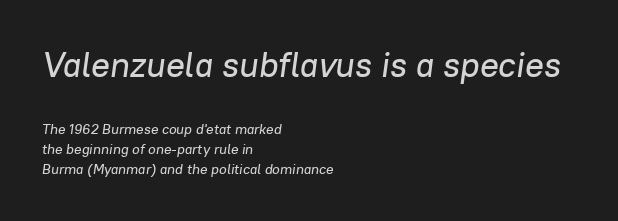
{"italic": "yes", "lean": "right", "slant_degrees": 8, "width": "normal", "stroke_contrast": "low", "x_height": "medium", "monospaced": "no", "underline": "no", "align": "left", "line_spacing": "normal", "line_spacing_ratio": 1.43, "letter_spacing": "normal", "letter_spacing_em": 0.0, "larger_block": "first", "size_ratio": 2.5, "glyph_px": 35}
